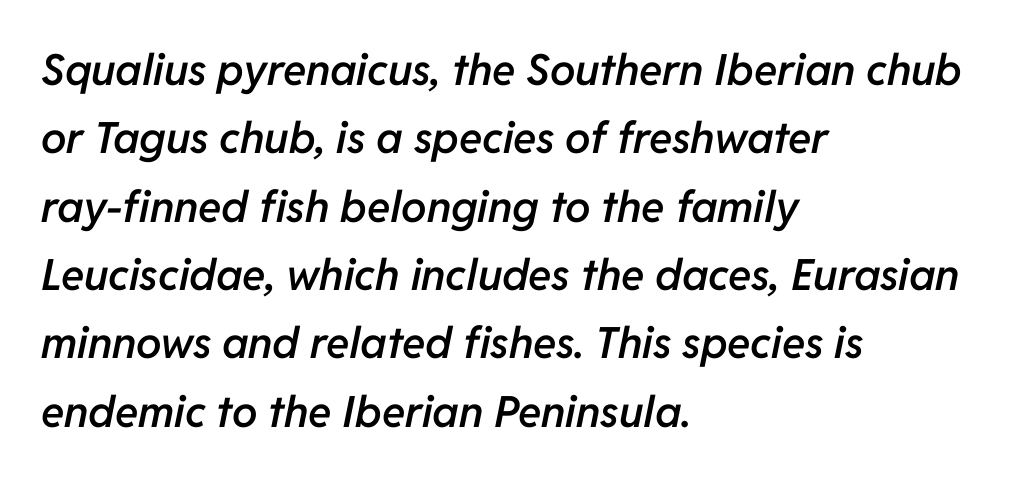
Q: Is the text bold? A: Semi-bold.
Q: Is the text italic (slanted)? A: Yes, it leans right by about 11 degrees.
Q: Is the text underlined? A: No.
Q: How is the paragraph aligned? A: Left-aligned.
Q: Is the spacing between letters normal or unusually wide? A: Normal.
Q: Is the spacing between lines tight, normal or loose? A: Normal.
Q: Width (condensed, normal, or wide)? A: Normal.
Q: Stroke contrast? A: Low.
Q: x-height? A: Medium.
Q: Monospaced? A: No.
